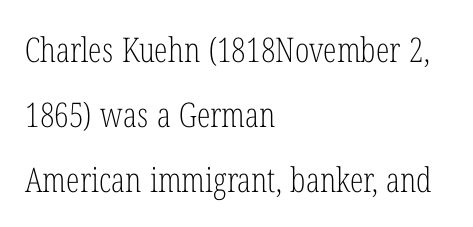
The image shows 34 px light, condensed serif type, upright; set left-aligned, loose line spacing (1.91x), normal letter spacing, not underlined; low stroke contrast and a medium x-height.
